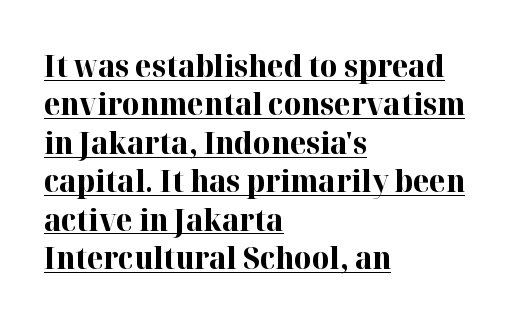
The image shows 30 px bold serif type, upright; set left-aligned, normal line spacing (1.28x), normal letter spacing, underlined; high stroke contrast and a medium x-height.
